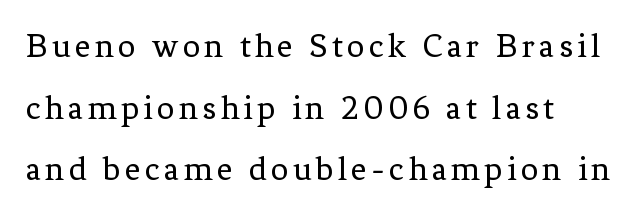
Horizontally, the lines are justified to the leading edge only. The designer went with a serif here, giving each stem small feet. Stroke thickness stays within the range of a standard reading face or lighter. Underline: absent. The lettering holds an erect, upright posture throughout.
